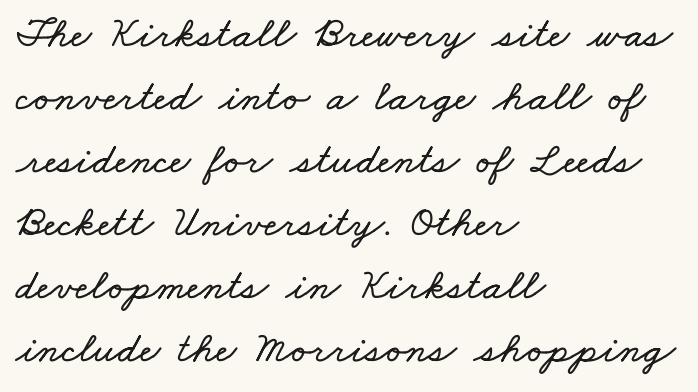
Caption: multi-line text, flush left, ragged right. The horizontal fit of the characters is conventional and even. The face used here is proportionally spaced, like ordinary book or web type. Leading matches the norm, producing a regular column. Check the space under the baseline: it is left empty.
